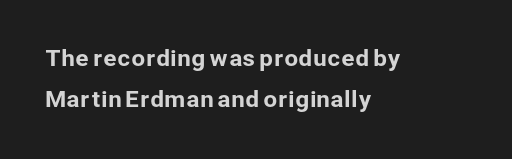
The image shows 22 px text type, upright; set left-aligned, line spacing 1.87x, normal letter spacing, not underlined.
